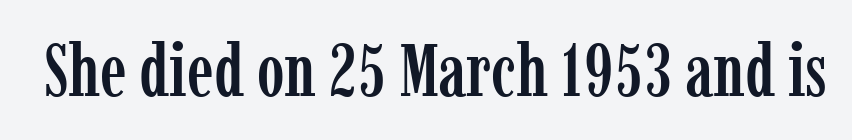
Q: Is the text italic (slanted)? A: No, it is upright.
Q: Is the typeface a serif or a sans-serif typeface? A: Serif.
Q: Is the text underlined? A: No.
Q: Is the spacing between letters normal or unusually wide? A: Normal.
Q: Width (condensed, normal, or wide)? A: Condensed.
Q: Stroke contrast? A: Low.
Q: x-height? A: Medium.
Q: Monospaced? A: No.
